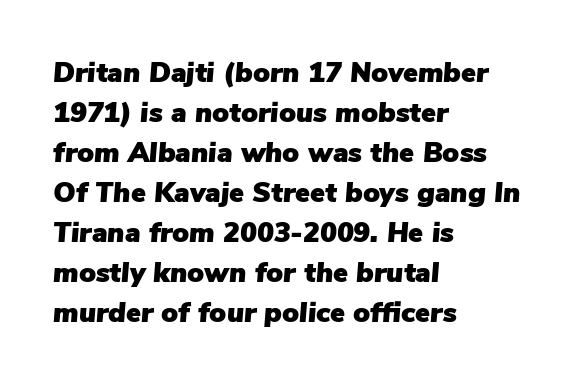
{"italic": "yes", "lean": "right", "slant_degrees": 5, "width": "normal", "stroke_contrast": "low", "x_height": "medium", "monospaced": "no", "underline": "no", "align": "left", "line_spacing": "normal", "line_spacing_ratio": 1.43, "letter_spacing": "normal", "letter_spacing_em": 0.0, "glyph_px": 28}
